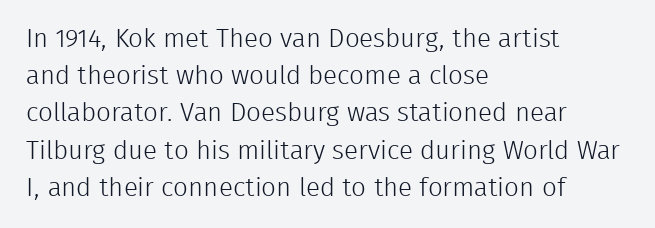
The image shows 26 px text type, upright; set left-aligned, normal line spacing (1.43x), normal letter spacing, not underlined.
